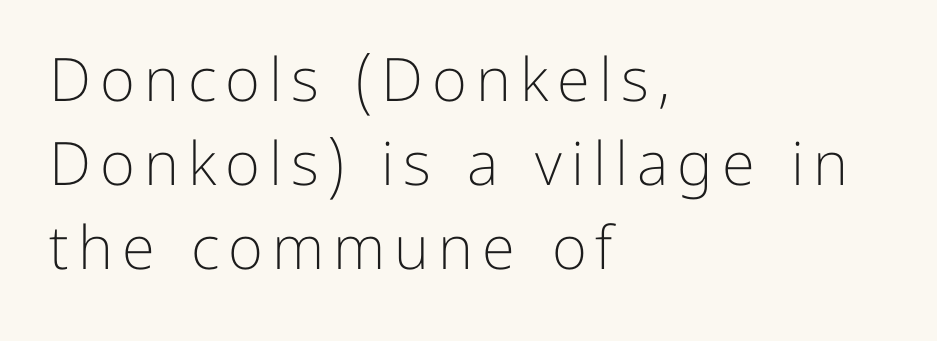
Q: Is the text bold? A: No.
Q: Is the text italic (slanted)? A: No, it is upright.
Q: Is the typeface a serif or a sans-serif typeface? A: Sans-serif.
Q: Is the text underlined? A: No.
Q: How is the paragraph aligned? A: Left-aligned.
Q: Is the spacing between lines tight, normal or loose? A: Normal.
Q: Width (condensed, normal, or wide)? A: Normal.
Q: Stroke contrast? A: Low.
Q: x-height? A: Medium.
Q: Monospaced? A: No.
